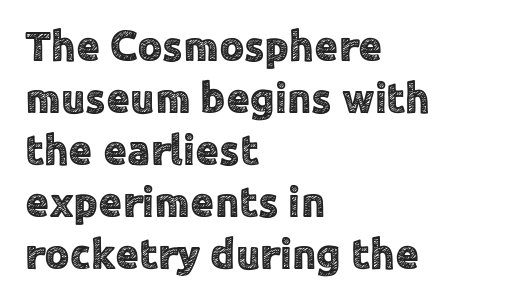
The image shows 43 px sans-serif type, upright; set left-aligned, line spacing 1.21x, normal letter spacing, not underlined; a medium x-height.
